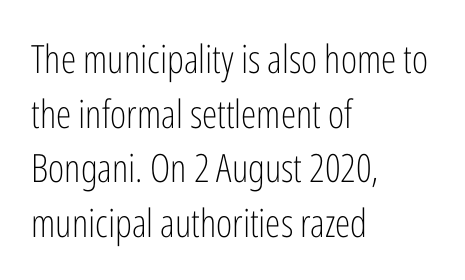
Q: Is the text bold? A: No.
Q: Is the text italic (slanted)? A: No, it is upright.
Q: Is the typeface a serif or a sans-serif typeface? A: Sans-serif.
Q: Is the text underlined? A: No.
Q: How is the paragraph aligned? A: Left-aligned.
Q: Is the spacing between letters normal or unusually wide? A: Normal.
Q: Is the spacing between lines tight, normal or loose? A: Normal.
Q: Width (condensed, normal, or wide)? A: Condensed.
Q: Stroke contrast? A: Low.
Q: x-height? A: Medium.
Q: Monospaced? A: No.
